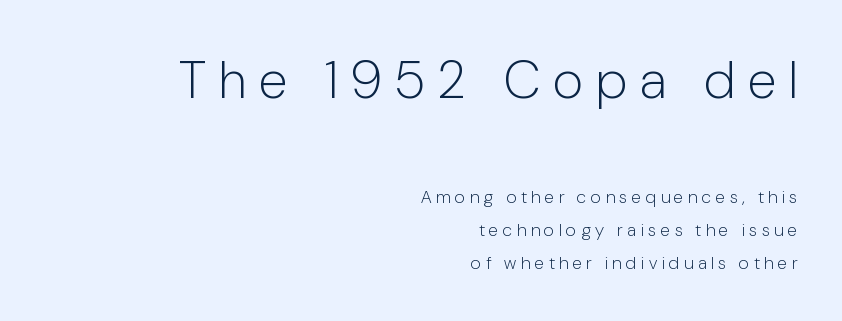
Which chunk is bigger? The first one — the top block dwarfs the bottom. The font is comparable to plain body text, perhaps lighter. Is this a fixed-width face? No — the glyphs have proportional, varying widths. The foot of each line stays bare and open. This is sans-serif lettering, the kind often seen on screens and signage.
